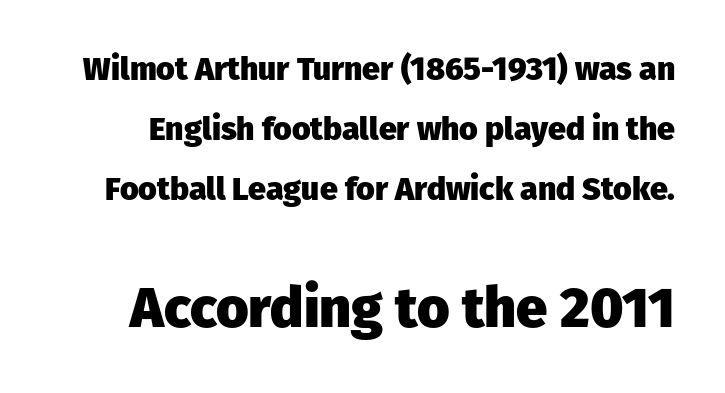
Q: Is the text bold? A: Yes.
Q: Is the text italic (slanted)? A: No, it is upright.
Q: Is the typeface a serif or a sans-serif typeface? A: Sans-serif.
Q: Is the text underlined? A: No.
Q: Is the spacing between letters normal or unusually wide? A: Normal.
Q: Which block of text is set in a larger size, the first (top) or the second (bottom)? A: The second (bottom) one.
Q: Width (condensed, normal, or wide)? A: Normal.
Q: Stroke contrast? A: Low.
Q: x-height? A: Medium.
Q: Monospaced? A: No.
